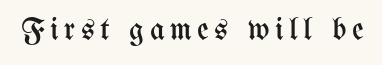
The image shows 32 px regular-weight, condensed type, upright; set not underlined; medium stroke contrast and a medium x-height.
